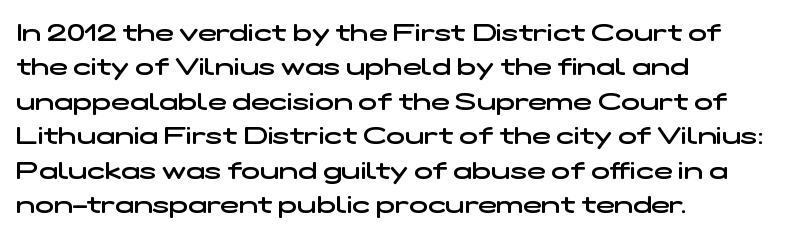
Q: Is the text bold? A: Semi-bold.
Q: Is the text underlined? A: No.
Q: How is the paragraph aligned? A: Left-aligned.
Q: Is the spacing between letters normal or unusually wide? A: Normal.
Q: Is the spacing between lines tight, normal or loose? A: Normal.
